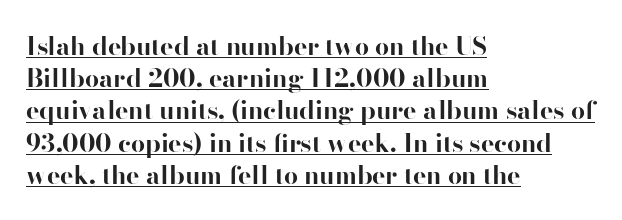
The image shows 25 px bold type, upright; set left-aligned, normal line spacing (1.29x), normal letter spacing, underlined.
